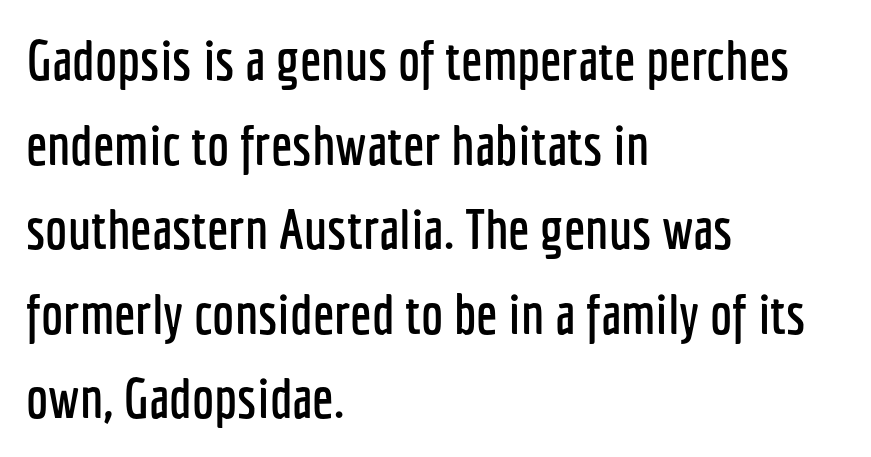
{"serif": "no", "italic": "no", "width": "condensed", "stroke_contrast": "low", "x_height": "medium", "monospaced": "no", "underline": "no", "align": "left", "line_spacing": "normal", "line_spacing_ratio": 1.51, "letter_spacing": "normal", "letter_spacing_em": 0.0, "glyph_px": 56}
